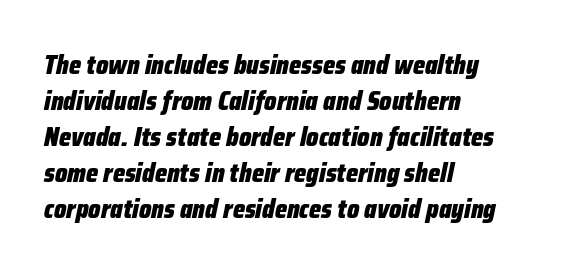
Every letter is thick-stroked: bold, no question. Each row of text sits above clean, open space. Summary of vertical rhythm: regular, with standard interline spacing. Compared with a centered layout, this one pins lines to the left instead.
